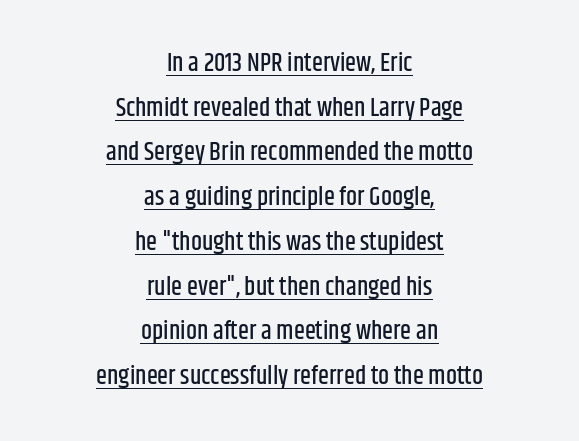
The face used here is rendered with its standard letterfit. Is there an underline? Yes — a line sits under the letters. Every character sits straight up, as roman type does. Leftover space on each line is divided equally before and after the words.
